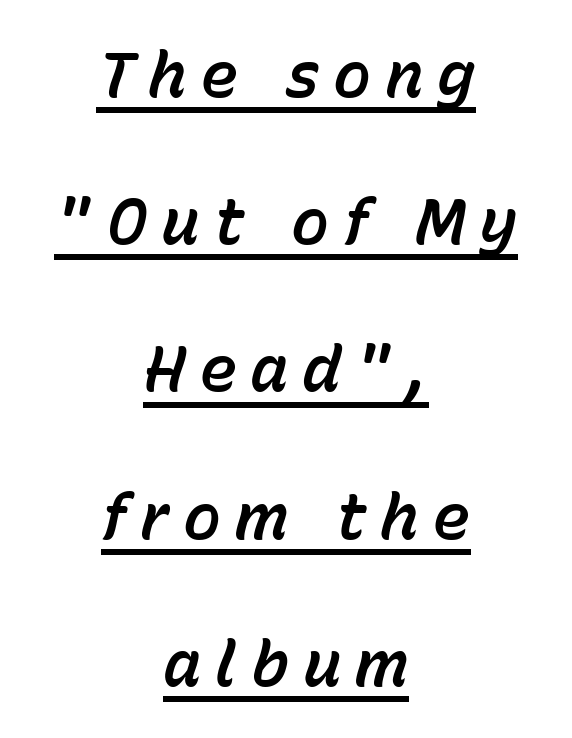
{"italic": "yes", "lean": "right", "slant_degrees": 15, "width": "normal", "stroke_contrast": "low", "x_height": "medium", "monospaced": "no", "underline": "yes", "align": "center", "line_spacing": "loose", "line_spacing_ratio": 2.3, "letter_spacing": "wide", "letter_spacing_em": 0.21, "glyph_px": 64}
